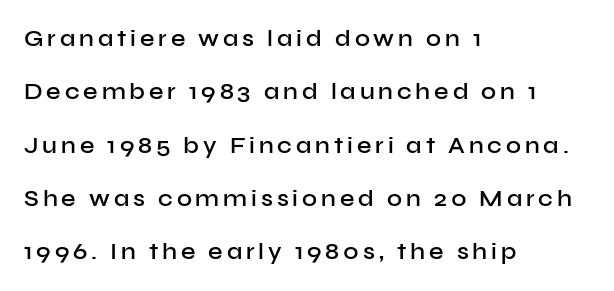
Q: Is the text bold? A: Semi-bold.
Q: Is the text italic (slanted)? A: No, it is upright.
Q: Is the text underlined? A: No.
Q: How is the paragraph aligned? A: Left-aligned.
Q: Is the spacing between lines tight, normal or loose? A: Loose.
